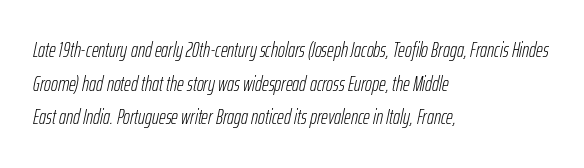
Here the glyphs are tracked normally, forming tight word shapes. There's an unmistakable incline to the writing here. Each row of text sits above clean, open space. A normal amount of white space separates one row of letters from the next. Layout note: lines flush left. Nothing heavy about these letters — not bold at all.
